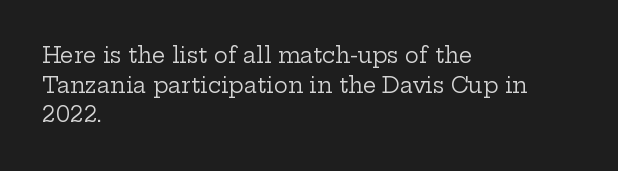
Quick note: underline off. Do the letters lean? They stand straight. The text block is weighted toward the left margin, trailing off unevenly rightward. This rendering leaves character spacing at its baseline value. Vertical spacing — default.
